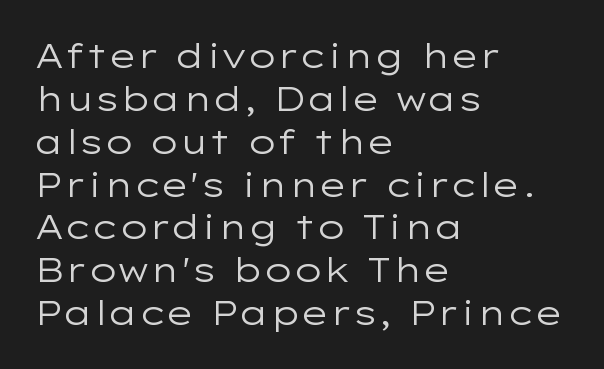
The image shows 34 px regular-weight, wide sans-serif type, upright; set left-aligned, normal line spacing (1.26x), normal letter spacing, not underlined; low stroke contrast and a medium x-height.
